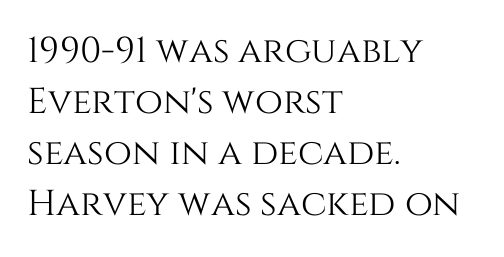
The image shows 36 px text type, upright; set left-aligned, normal line spacing (1.42x), normal letter spacing, not underlined; medium stroke contrast and a large x-height.
